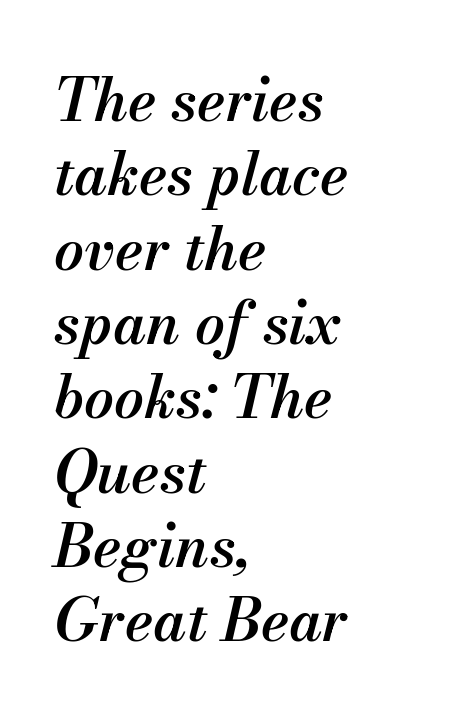
Q: Is the text bold? A: Semi-bold.
Q: Is the text italic (slanted)? A: Yes, it leans right by about 13 degrees.
Q: Is the text underlined? A: No.
Q: How is the paragraph aligned? A: Left-aligned.
Q: Is the spacing between letters normal or unusually wide? A: Normal.
Q: Is the spacing between lines tight, normal or loose? A: Normal.
Q: Width (condensed, normal, or wide)? A: Normal.
Q: Stroke contrast? A: Medium.
Q: x-height? A: Small.
Q: Monospaced? A: No.
